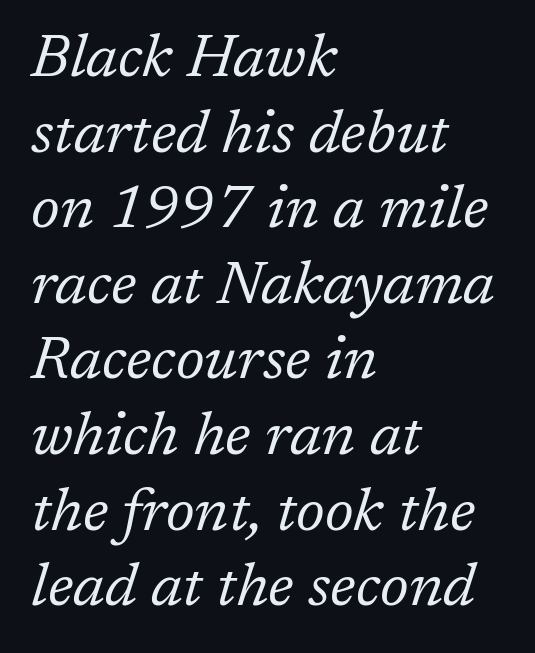
Q: Is the text bold? A: No.
Q: Is the text italic (slanted)? A: Yes, it leans right by about 17 degrees.
Q: Is the typeface a serif or a sans-serif typeface? A: Serif.
Q: Is the text underlined? A: No.
Q: How is the paragraph aligned? A: Left-aligned.
Q: Is the spacing between letters normal or unusually wide? A: Normal.
Q: Is the spacing between lines tight, normal or loose? A: Normal.
Q: Width (condensed, normal, or wide)? A: Normal.
Q: Stroke contrast? A: Low.
Q: x-height? A: Medium.
Q: Monospaced? A: No.
